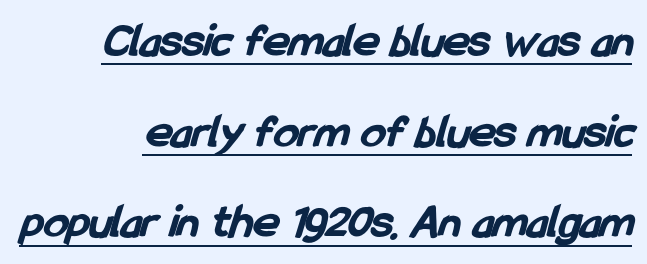
Q: Is the text bold? A: Yes.
Q: Is the typeface a serif or a sans-serif typeface? A: Sans-serif.
Q: Is the text underlined? A: Yes.
Q: How is the paragraph aligned? A: Right-aligned.
Q: Is the spacing between letters normal or unusually wide? A: Normal.
Q: Width (condensed, normal, or wide)? A: Condensed.
Q: Stroke contrast? A: Low.
Q: x-height? A: Medium.
Q: Monospaced? A: No.
